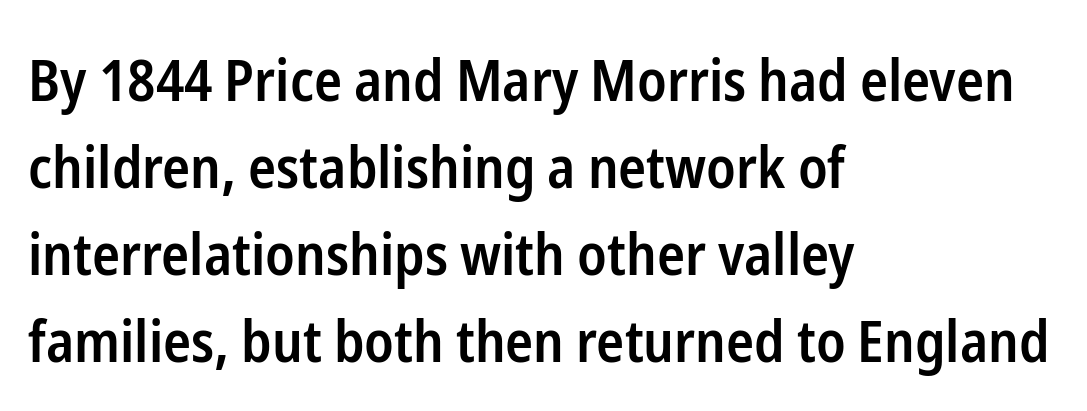
Q: Is the text bold? A: Semi-bold.
Q: Is the text italic (slanted)? A: No, it is upright.
Q: Is the typeface a serif or a sans-serif typeface? A: Sans-serif.
Q: Is the text underlined? A: No.
Q: How is the paragraph aligned? A: Left-aligned.
Q: Is the spacing between letters normal or unusually wide? A: Normal.
Q: Is the spacing between lines tight, normal or loose? A: Normal.
Q: Width (condensed, normal, or wide)? A: Condensed.
Q: Stroke contrast? A: Low.
Q: x-height? A: Medium.
Q: Monospaced? A: No.
